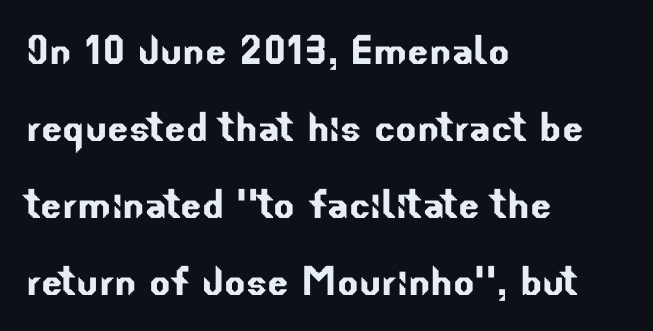
Q: Is the typeface a serif or a sans-serif typeface? A: Sans-serif.
Q: Is the text underlined? A: No.
Q: How is the paragraph aligned? A: Left-aligned.
Q: Is the spacing between letters normal or unusually wide? A: Normal.
Q: Is the spacing between lines tight, normal or loose? A: Normal.
Q: Width (condensed, normal, or wide)? A: Normal.
Q: Stroke contrast? A: Low.
Q: x-height? A: Small.
Q: Monospaced? A: No.
